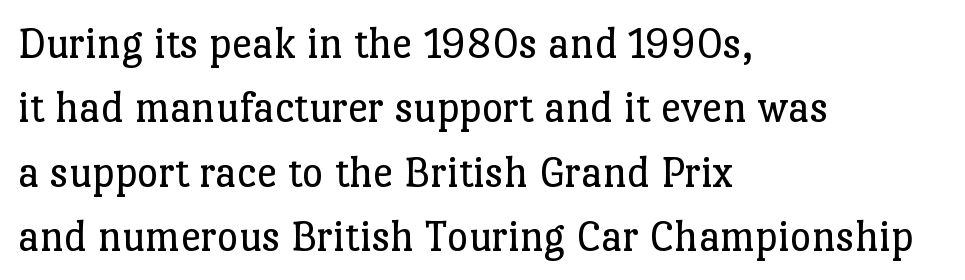
Q: Is the text bold? A: No.
Q: Is the text italic (slanted)? A: No, it is upright.
Q: Is the typeface a serif or a sans-serif typeface? A: Serif.
Q: Is the text underlined? A: No.
Q: How is the paragraph aligned? A: Left-aligned.
Q: Is the spacing between letters normal or unusually wide? A: Normal.
Q: Is the spacing between lines tight, normal or loose? A: Normal.
Q: Width (condensed, normal, or wide)? A: Normal.
Q: Stroke contrast? A: Low.
Q: x-height? A: Medium.
Q: Monospaced? A: No.
